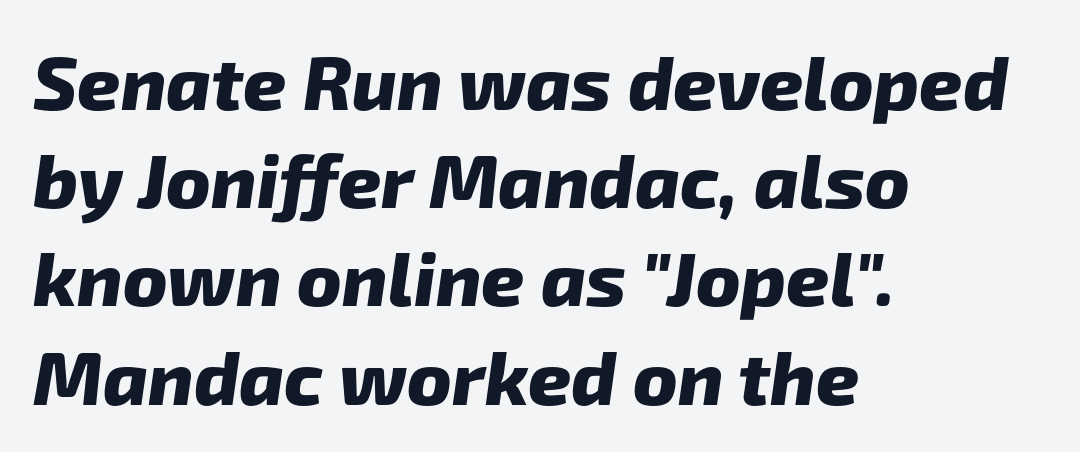
The image shows 75 px heavy sans-serif type; set left-aligned, normal line spacing (1.31x), normal letter spacing, not underlined; low stroke contrast and a medium x-height.
